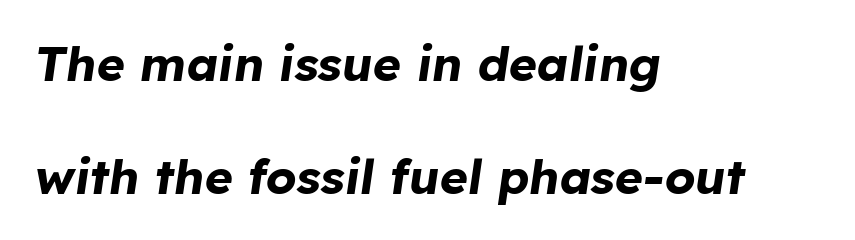
{"italic": "yes", "lean": "right", "slant_degrees": 8, "bold": "yes", "weight": "bold", "width": "normal", "stroke_contrast": "low", "x_height": "medium", "monospaced": "no", "underline": "no", "align": "left", "line_spacing": "loose", "line_spacing_ratio": 2.36, "letter_spacing": "normal", "letter_spacing_em": 0.0, "glyph_px": 48}
